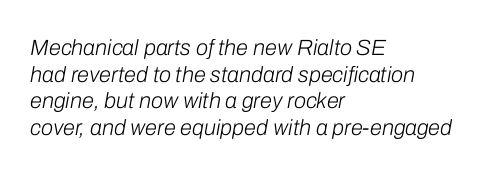
{"italic": "yes", "lean": "right", "slant_degrees": 10, "bold": "no", "underline": "no", "align": "left", "line_spacing_ratio": 1.21, "letter_spacing": "normal", "letter_spacing_em": 0.0, "glyph_px": 22}
